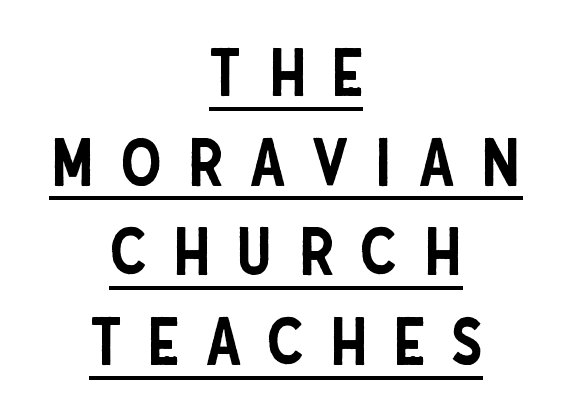
{"serif": "no", "italic": "no", "width": "condensed", "stroke_contrast": "low", "x_height": "large", "monospaced": "no", "underline": "yes", "align": "center", "line_spacing": "normal", "line_spacing_ratio": 1.38, "letter_spacing": "wide", "letter_spacing_em": 0.39, "glyph_px": 65}
